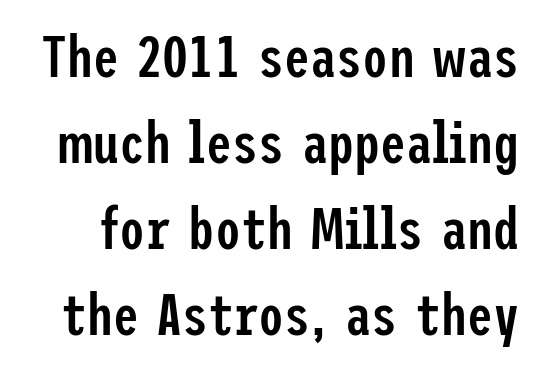
Q: Is the text bold? A: Semi-bold.
Q: Is the text italic (slanted)? A: No, it is upright.
Q: Is the typeface a serif or a sans-serif typeface? A: Sans-serif.
Q: Is the text underlined? A: No.
Q: Is the spacing between letters normal or unusually wide? A: Normal.
Q: Is the spacing between lines tight, normal or loose? A: Normal.
Q: Width (condensed, normal, or wide)? A: Condensed.
Q: Stroke contrast? A: Low.
Q: x-height? A: Medium.
